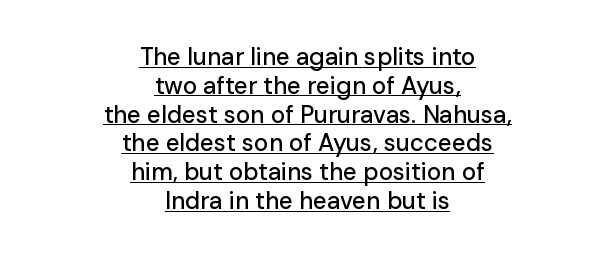
If you folded the block vertically in half, each line would mirror itself in length. Here the glyphs are tracked normally, forming tight word shapes. Glance below the letters and you will spot a drawn line. No italicization has been applied; the sample stays upright.
